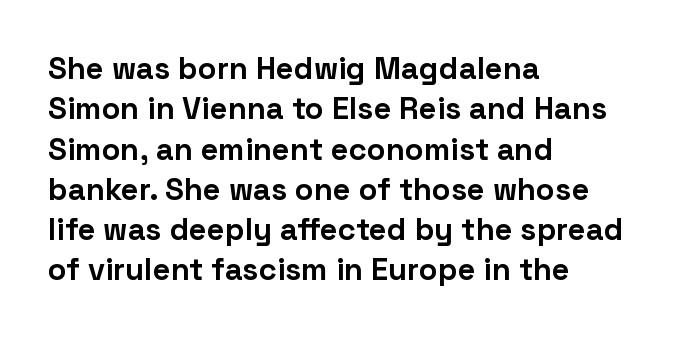
The image shows 31 px bold sans-serif type, upright; set left-aligned, normal line spacing (1.3x), normal letter spacing, not underlined; low stroke contrast and a medium x-height.
